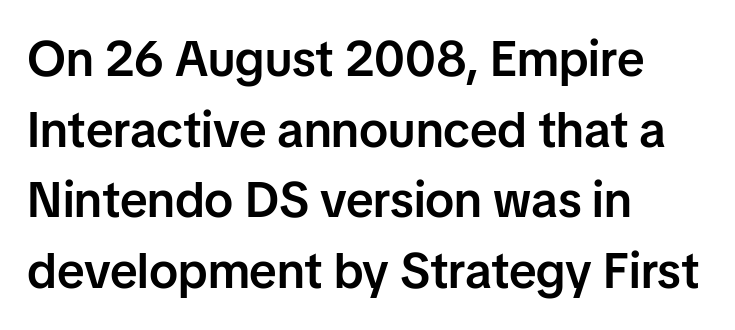
Only glyphs here, with clear space below each row. Nobody touched the tracking dial on this one. Varying glyph widths throughout — classic text-font behaviour. A typesetter would mark this as roman, not italic.
